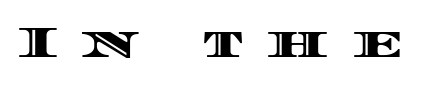
{"italic": "no", "width": "wide", "x_height": "large", "monospaced": "no", "underline": "no", "letter_spacing": "wide", "letter_spacing_em": 0.48, "glyph_px": 44}
